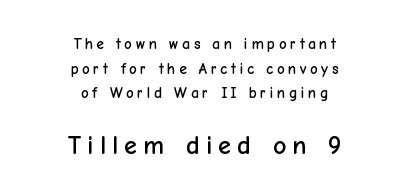
The letterforms stand isolated, each surrounded by extra space. This rendering uses center alignment, leaving both contours irregular but symmetric. A bare baseline throughout the passage. One glance says typical: line gaps are just what's usual. Posture: vertical.
